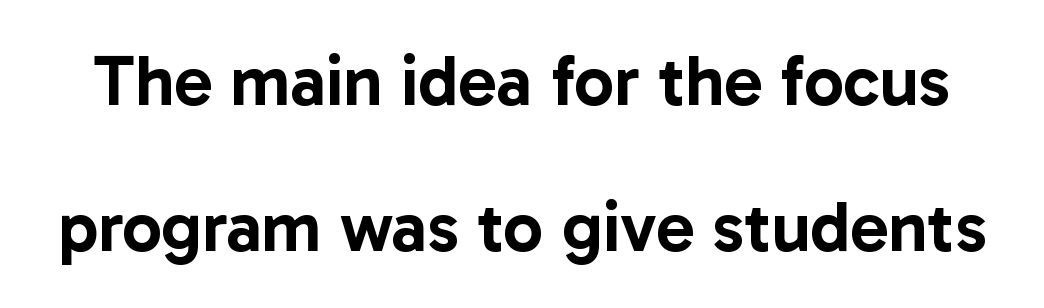
{"serif": "no", "italic": "no", "width": "normal", "stroke_contrast": "low", "x_height": "medium", "monospaced": "no", "underline": "no", "line_spacing": "loose", "line_spacing_ratio": 2.05, "letter_spacing": "normal", "letter_spacing_em": 0.0, "glyph_px": 71}
